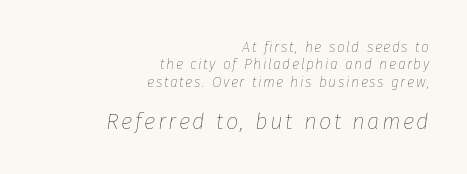
Q: Is the text bold? A: No.
Q: Is the text italic (slanted)? A: Yes, it leans right by about 8 degrees.
Q: Is the text underlined? A: No.
Q: How is the paragraph aligned? A: Right-aligned.
Q: Is the spacing between lines tight, normal or loose? A: Normal.
Q: Which block of text is set in a larger size, the first (top) or the second (bottom)? A: The second (bottom) one.
